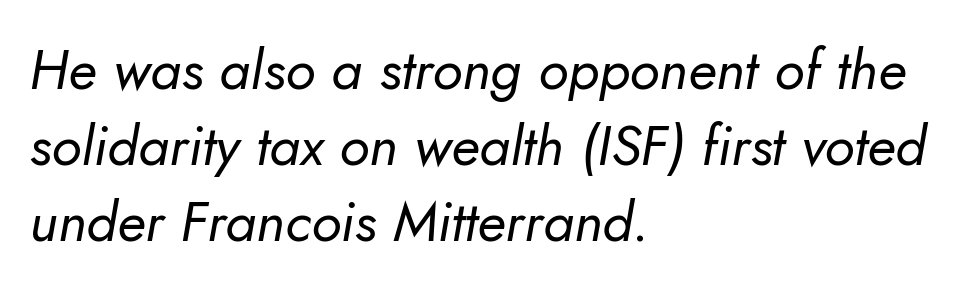
Q: Is the text bold? A: No.
Q: Is the text italic (slanted)? A: Yes, it leans right by about 10 degrees.
Q: Is the text underlined? A: No.
Q: How is the paragraph aligned? A: Left-aligned.
Q: Is the spacing between letters normal or unusually wide? A: Normal.
Q: Is the spacing between lines tight, normal or loose? A: Normal.
Q: Width (condensed, normal, or wide)? A: Normal.
Q: Stroke contrast? A: Low.
Q: x-height? A: Small.
Q: Monospaced? A: No.
